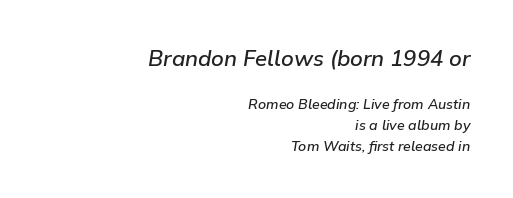
{"italic": "yes", "lean": "right", "slant_degrees": 9, "bold": "semi", "underline": "no", "align": "right", "line_spacing": "normal", "line_spacing_ratio": 1.5, "letter_spacing": "normal", "letter_spacing_em": 0.0, "larger_block": "first", "size_ratio": 1.57, "glyph_px": 22}
